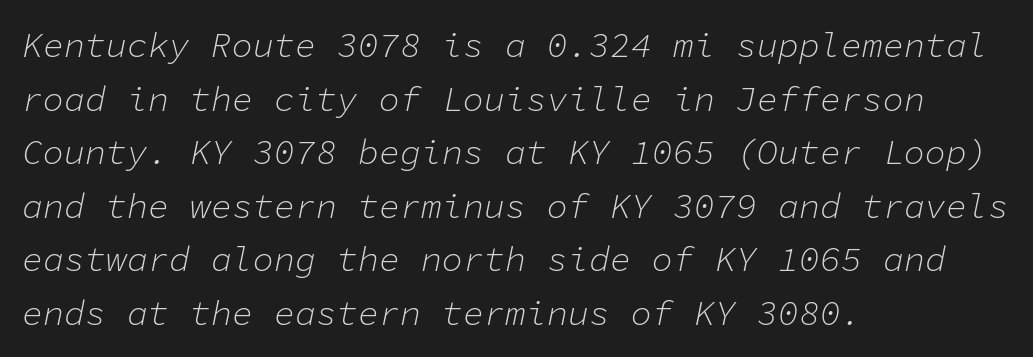
Every character here occupies the same horizontal width, giving the sample a typewriter-like rhythm. Is the type heavy? It reads as light-to-regular instead. Casual observation: everything's shoved over to the left. In terms of letterspacing, this is plain default setting. The words here are not underlined. This sample uses an oblique cut, with every glyph tilted off the vertical.
